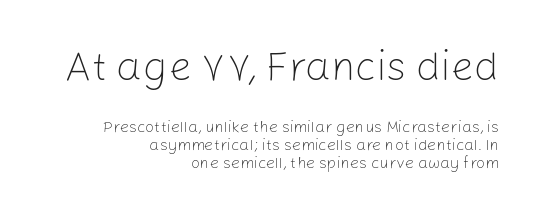
The image shows 41 px light sans-serif type, upright; set right-aligned, tight line spacing (1.12x), normal letter spacing, not underlined; the first (top) block is 2.56x larger; low stroke contrast and a medium x-height.
